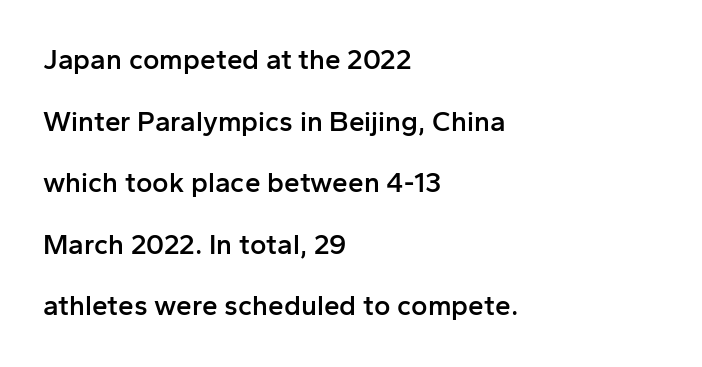
Any mark beneath the type? The region is blank. Unlike italic type, these characters show no tilt at all. One glance says open: line gaps are wider than usual. Spacing verdict: proportional, widths tailored to each character.
